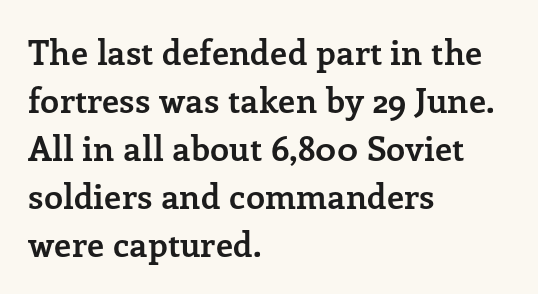
The image shows 34 px semibold serif type, upright; set left-aligned, normal line spacing (1.41x), normal letter spacing, not underlined; low stroke contrast and a medium x-height.
